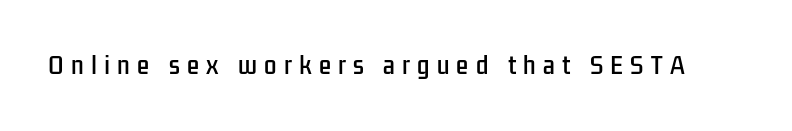
It's the straight-up-and-down kind of type. Each word looks stretched out because of the extra space between its letters. Type without underlining.
